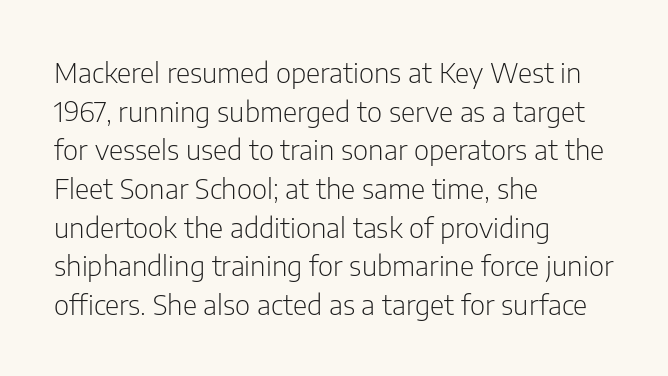
This rendering employs a face without finishing strokes, i.e., a sans-serif. Type without underlining. The lines in this sample share a left origin and differ only in where they stop. Here the glyphs are tracked normally, forming tight word shapes.
